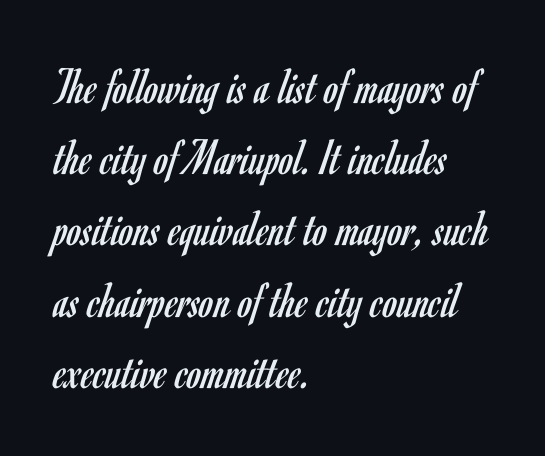
Q: Is the text bold? A: No.
Q: Is the text italic (slanted)? A: Yes.
Q: Is the typeface a serif or a sans-serif typeface? A: Sans-serif.
Q: Is the text underlined? A: No.
Q: How is the paragraph aligned? A: Left-aligned.
Q: Is the spacing between letters normal or unusually wide? A: Normal.
Q: Is the spacing between lines tight, normal or loose? A: Normal.
Q: Width (condensed, normal, or wide)? A: Condensed.
Q: Stroke contrast? A: Low.
Q: x-height? A: Small.
Q: Monospaced? A: No.
